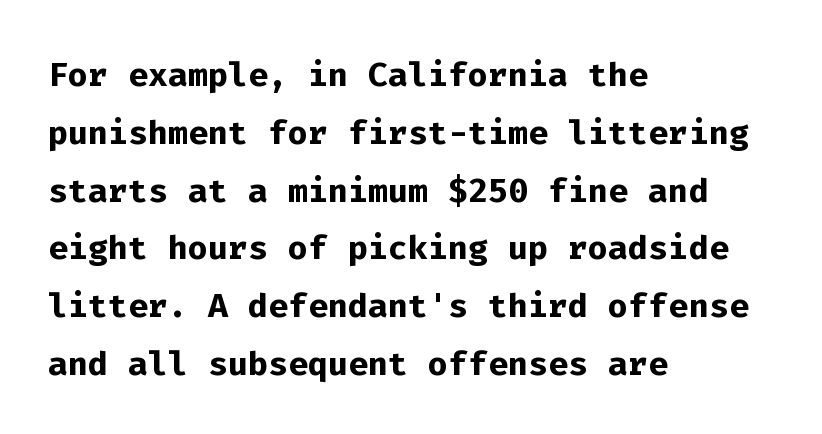
The image shows 47 px semibold sans-serif type, upright, monospaced; set left-aligned, line spacing 1.23x, normal letter spacing, not underlined; low stroke contrast and a medium x-height.
